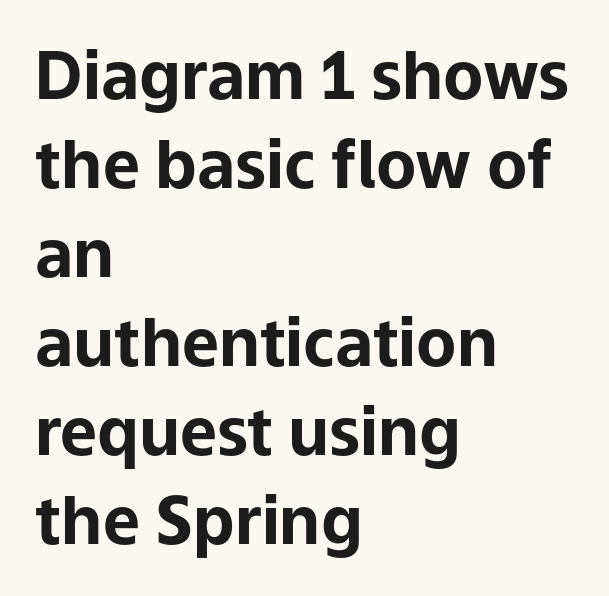
Q: Is the text bold? A: Yes.
Q: Is the text italic (slanted)? A: No, it is upright.
Q: Is the typeface a serif or a sans-serif typeface? A: Sans-serif.
Q: Is the text underlined? A: No.
Q: How is the paragraph aligned? A: Left-aligned.
Q: Is the spacing between letters normal or unusually wide? A: Normal.
Q: Is the spacing between lines tight, normal or loose? A: Normal.
Q: Width (condensed, normal, or wide)? A: Normal.
Q: Stroke contrast? A: Low.
Q: x-height? A: Medium.
Q: Monospaced? A: No.
